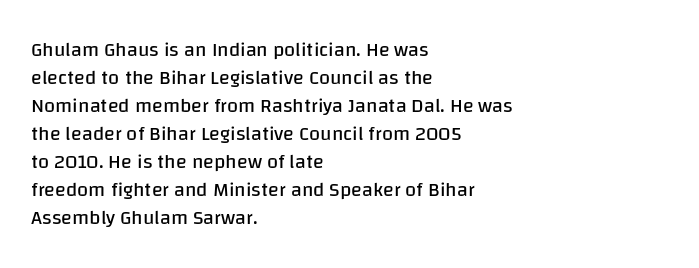
The image shows 20 px text type, upright; set left-aligned, normal line spacing (1.4x), normal letter spacing, not underlined.
